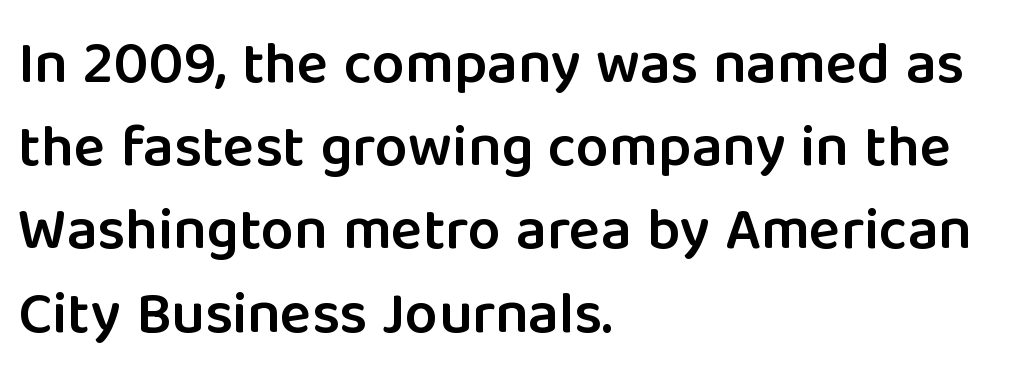
{"serif": "no", "italic": "no", "bold": "semi", "weight": "semibold", "width": "normal", "stroke_contrast": "low", "x_height": "medium", "monospaced": "no", "underline": "no", "align": "left", "line_spacing": "normal", "line_spacing_ratio": 1.41, "letter_spacing": "normal", "letter_spacing_em": 0.0, "glyph_px": 59}
